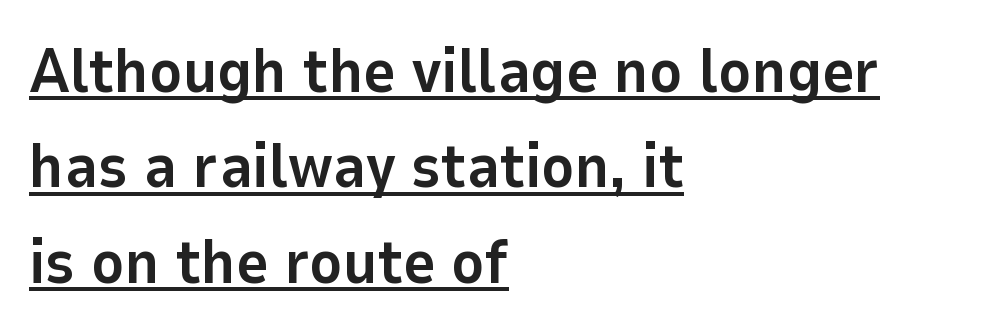
{"serif": "no", "italic": "no", "bold": "yes", "weight": "bold", "width": "normal", "stroke_contrast": "low", "x_height": "medium", "monospaced": "no", "underline": "yes", "align": "left", "line_spacing": "normal", "line_spacing_ratio": 1.54, "letter_spacing": "normal", "letter_spacing_em": 0.0, "glyph_px": 62}
